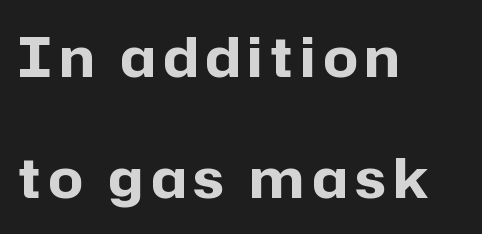
The image shows 54 px bold sans-serif type, upright; set left-aligned, loose line spacing (2.24x), not underlined; low stroke contrast and a medium x-height.
